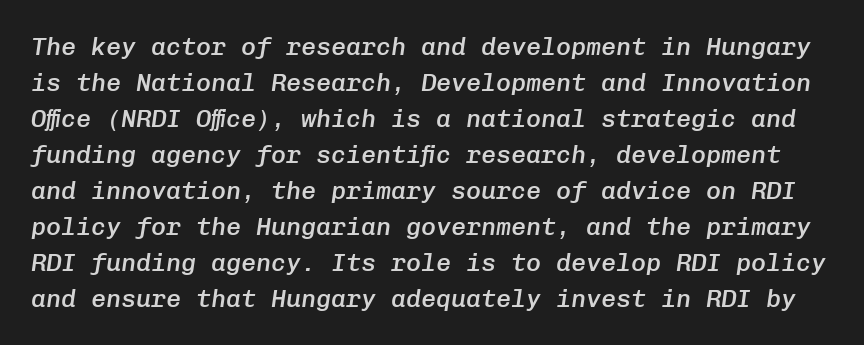
Q: Is the text bold? A: Semi-bold.
Q: Is the text italic (slanted)? A: Yes, it leans right by about 8 degrees.
Q: Is the text underlined? A: No.
Q: Is the spacing between letters normal or unusually wide? A: Normal.
Q: Is the spacing between lines tight, normal or loose? A: Normal.
